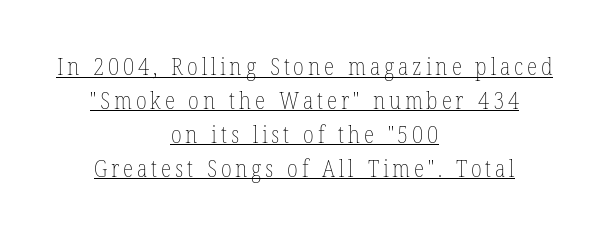
{"italic": "no", "bold": "no", "underline": "yes", "align": "center", "line_spacing": "normal", "line_spacing_ratio": 1.41, "glyph_px": 24}
